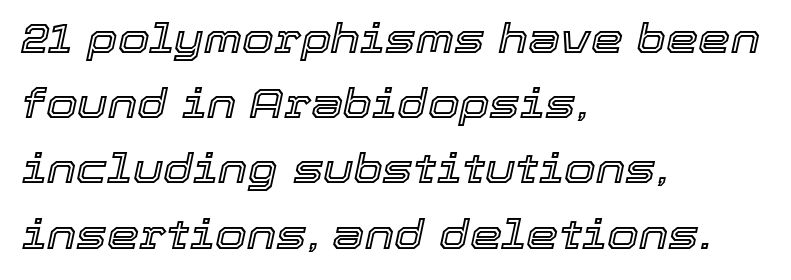
{"italic": "yes", "lean": "right", "slant_degrees": 12, "width": "normal", "x_height": "medium", "monospaced": "no", "underline": "no", "align": "left", "line_spacing": "normal", "line_spacing_ratio": 1.59, "letter_spacing": "normal", "letter_spacing_em": 0.0, "glyph_px": 41}
